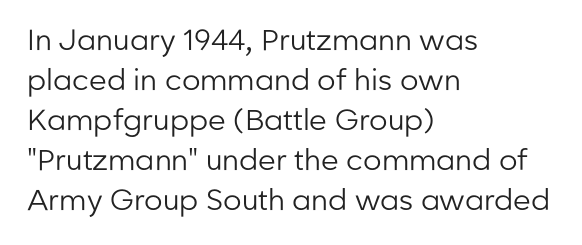
The image shows 29 px regular-weight sans-serif type, upright; set left-aligned, normal line spacing (1.38x), normal letter spacing, not underlined; low stroke contrast and a medium x-height.
